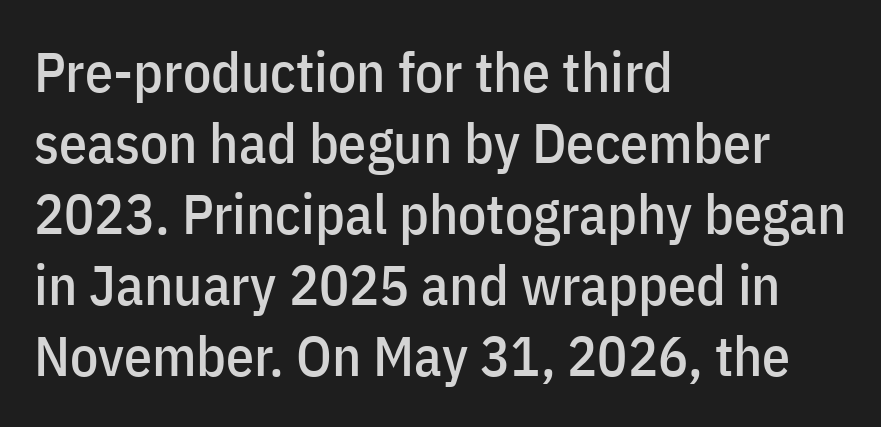
{"serif": "no", "italic": "no", "width": "condensed", "stroke_contrast": "low", "x_height": "medium", "monospaced": "no", "underline": "no", "align": "left", "line_spacing": "normal", "line_spacing_ratio": 1.27, "letter_spacing": "normal", "letter_spacing_em": 0.0, "glyph_px": 56}
